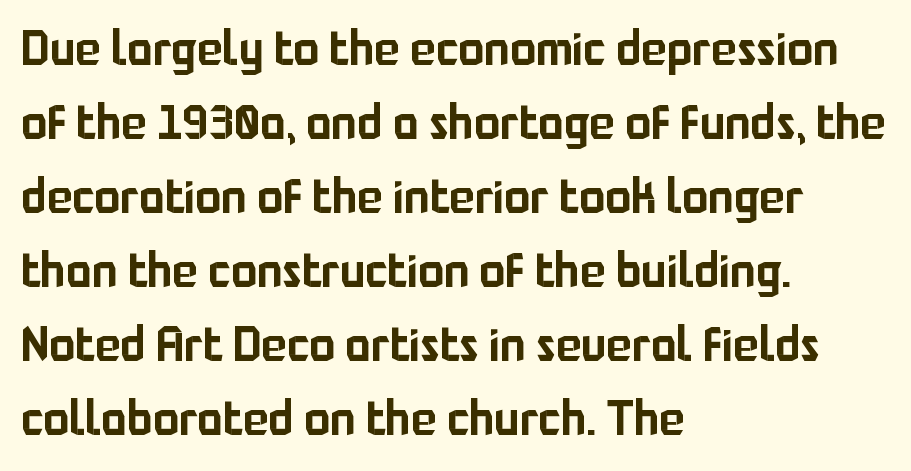
The image shows 48 px sans-serif type, upright; set left-aligned, normal line spacing (1.54x), normal letter spacing, not underlined; low stroke contrast and a medium x-height.
